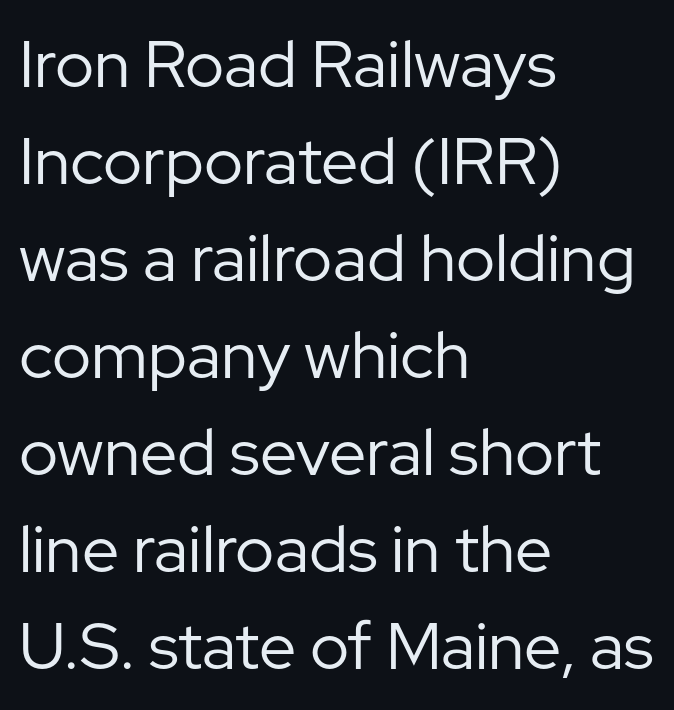
The image shows 66 px regular-weight sans-serif type, upright; set left-aligned, normal line spacing (1.47x), normal letter spacing, not underlined; low stroke contrast and a medium x-height.
